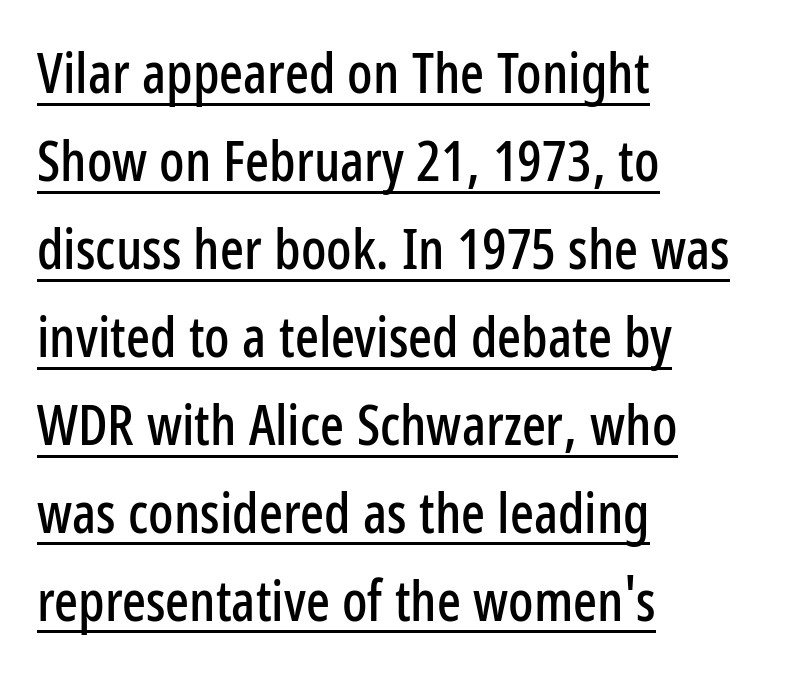
The image shows 56 px condensed sans-serif type, upright; set left-aligned, normal line spacing (1.57x), normal letter spacing, underlined; low stroke contrast and a medium x-height.
